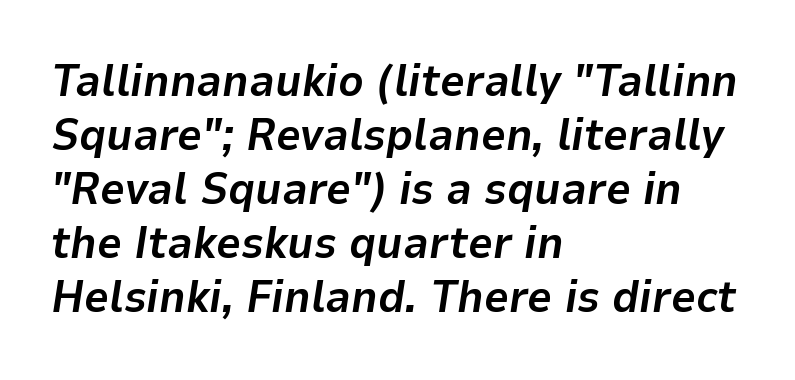
{"italic": "yes", "lean": "right", "slant_degrees": 9, "bold": "yes", "weight": "bold", "width": "normal", "stroke_contrast": "low", "x_height": "medium", "monospaced": "no", "underline": "no", "align": "left", "line_spacing_ratio": 1.23, "letter_spacing": "normal", "letter_spacing_em": 0.0, "glyph_px": 44}
